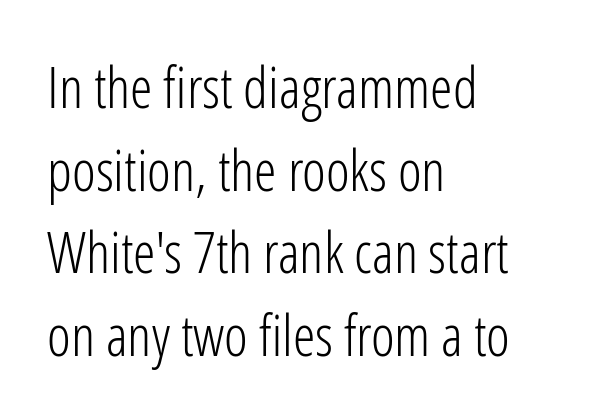
A typesetter would label this face a sans. Here the designer chose a conventional face with non-uniform glyph widths. Regarding leading, the lines here are spaced in the standard way. No letter is thick-stroked: the sample isn't bold. Layout note: lines flush left.
